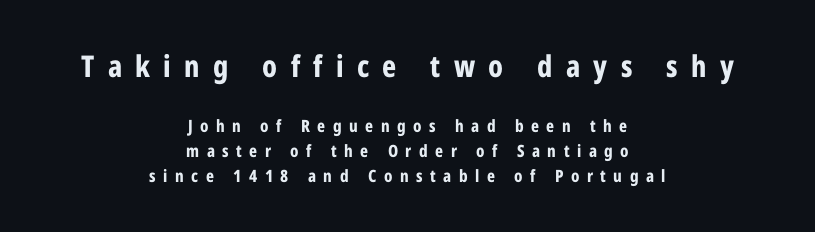
The image shows 30 px bold, condensed sans-serif type, upright; set centered, normal line spacing (1.49x), unusually wide letter spacing (+0.44 em), not underlined; the first (top) block is 1.76x larger; low stroke contrast and a medium x-height.
